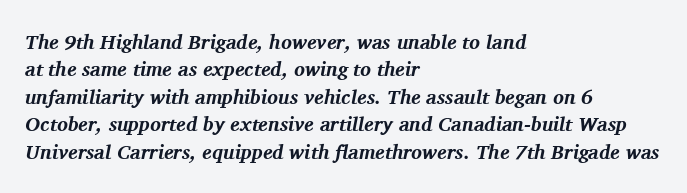
Set as a true bold cut, around the 700 mark. Quick note: italic. Reading down the block, your eye returns to a fixed left position each line. Just letters on the line, the space beneath them empty.
